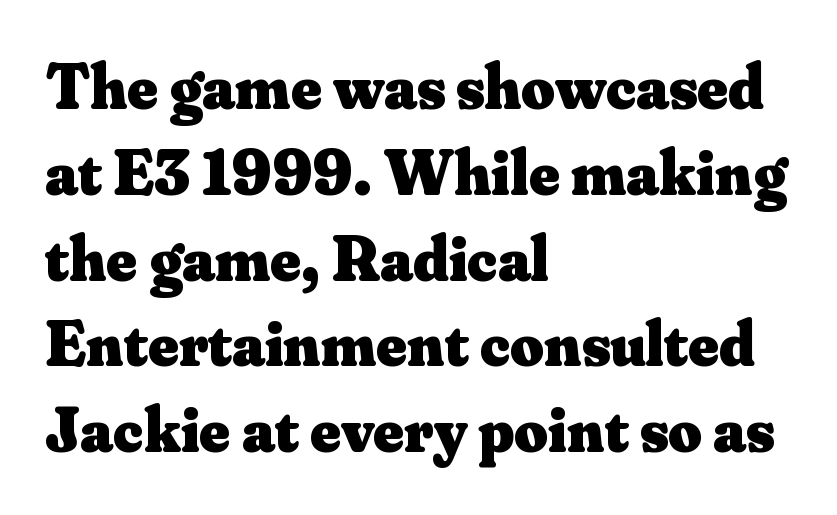
The image shows 65 px heavy serif type, upright; set left-aligned, normal line spacing (1.32x), normal letter spacing, not underlined; medium stroke contrast and a small x-height.
